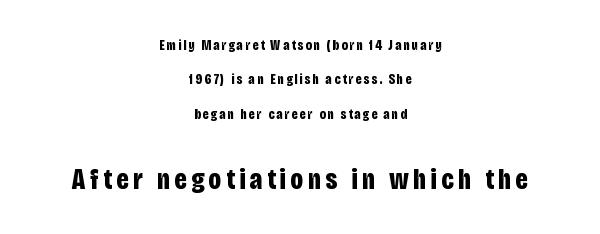
{"serif": "no", "italic": "no", "bold": "yes", "weight": "bold", "width": "condensed", "stroke_contrast": "low", "x_height": "large", "monospaced": "no", "underline": "no", "align": "center", "line_spacing": "loose", "line_spacing_ratio": 2.45, "larger_block": "second", "size_ratio": 2.07, "glyph_px": 29}
